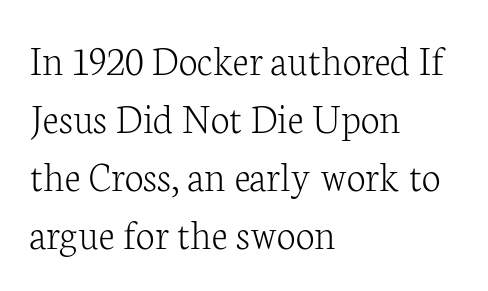
{"serif": "yes", "italic": "no", "bold": "no", "weight": "light", "width": "normal", "stroke_contrast": "low", "x_height": "medium", "monospaced": "no", "underline": "no", "align": "left", "line_spacing": "normal", "line_spacing_ratio": 1.35, "letter_spacing": "normal", "letter_spacing_em": 0.0, "glyph_px": 43}
